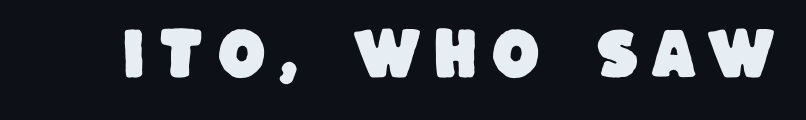
Q: Is the typeface a serif or a sans-serif typeface? A: Sans-serif.
Q: Is the text underlined? A: No.
Q: Is the spacing between letters normal or unusually wide? A: Unusually wide.
Q: Width (condensed, normal, or wide)? A: Normal.
Q: Stroke contrast? A: Low.
Q: x-height? A: Large.
Q: Monospaced? A: No.
